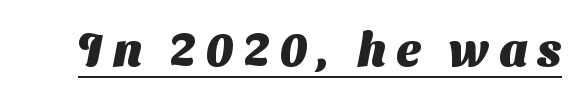
{"serif": "no", "bold": "yes", "weight": "heavy", "width": "normal", "stroke_contrast": "medium", "x_height": "medium", "monospaced": "no", "underline": "yes", "letter_spacing": "wide", "letter_spacing_em": 0.22, "glyph_px": 46}
